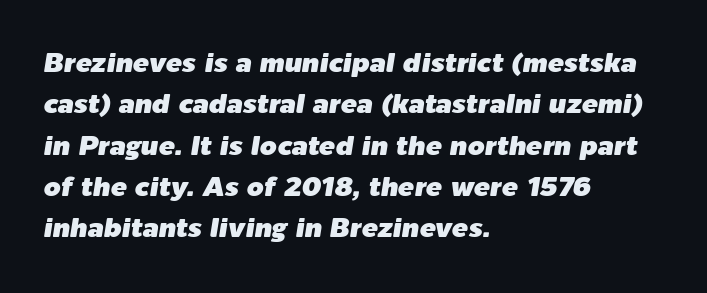
The rendering anchors every line to the left-hand side. Students, note that the glyphs here touch the page at normal intervals. The space between consecutive lines is moderate. Clear beneath every line of the passage. The face used here has a pronounced slope to its letters.
